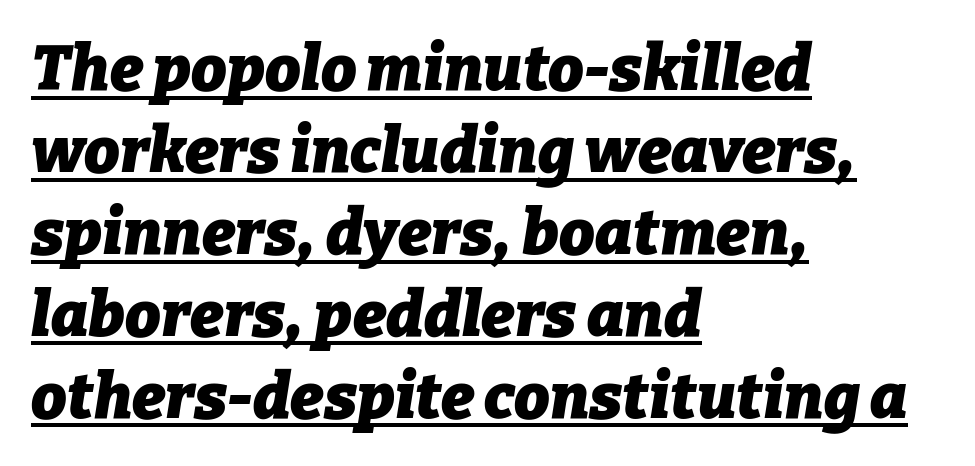
Inter-character spacing is left at the font's built-in metrics. The sample's only ornament is a line tracing under the words. The letters advance in unequal steps, a hallmark of proportional type. The block of text has a typical density, with ordinary space between rows. Typographic density is high because the face is bold. Layout note: lines flush left.
